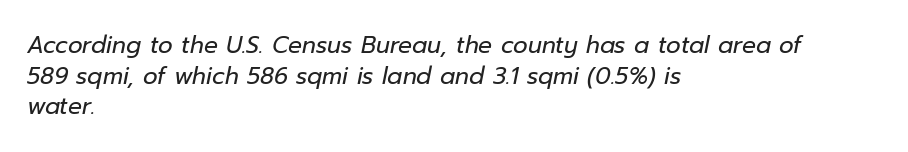
How would I describe the line gaps? Plain and ordinary. Line beginnings align vertically; line endings do not. Designer's note — italics engaged. A clean baseline with only descenders dipping below it. This rendering leaves character spacing at its baseline value.
